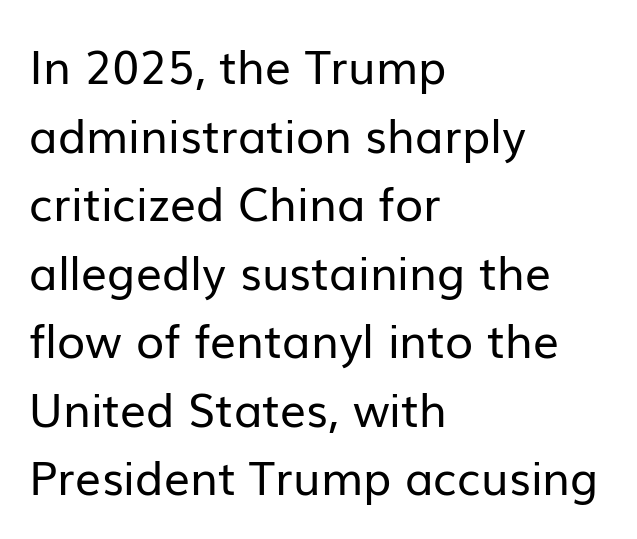
These lines keep a tight, regular rhythm from letter to letter. No word sits above an underline. The font sits on the lighter half of the weight spectrum, regular included. The rows are spaced the way most documents space them. The paragraph shown leans on its left margin.
